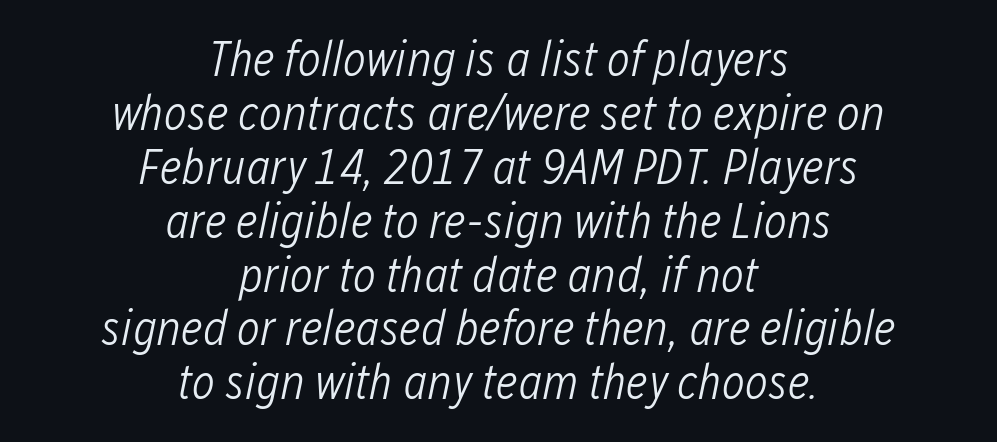
Q: Is the text bold? A: No.
Q: Is the text italic (slanted)? A: Yes, it leans right by about 12 degrees.
Q: Is the text underlined? A: No.
Q: How is the paragraph aligned? A: Centered.
Q: Is the spacing between letters normal or unusually wide? A: Normal.
Q: Is the spacing between lines tight, normal or loose? A: Tight.
Q: Width (condensed, normal, or wide)? A: Condensed.
Q: Stroke contrast? A: Low.
Q: x-height? A: Medium.
Q: Monospaced? A: No.
